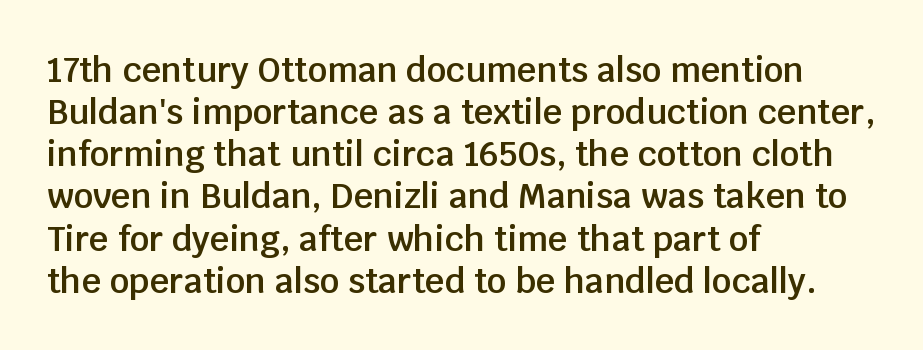
Q: Is the text bold? A: Semi-bold.
Q: Is the text italic (slanted)? A: No, it is upright.
Q: Is the typeface a serif or a sans-serif typeface? A: Sans-serif.
Q: Is the text underlined? A: No.
Q: How is the paragraph aligned? A: Left-aligned.
Q: Is the spacing between letters normal or unusually wide? A: Normal.
Q: Width (condensed, normal, or wide)? A: Normal.
Q: Stroke contrast? A: Low.
Q: x-height? A: Large.
Q: Monospaced? A: No.
